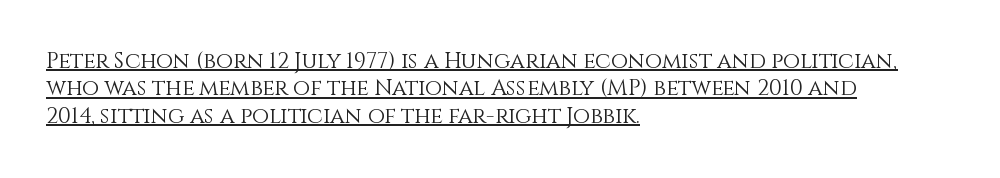
The image shows 22 px text type, upright; set left-aligned, normal line spacing (1.25x), normal letter spacing, underlined.
